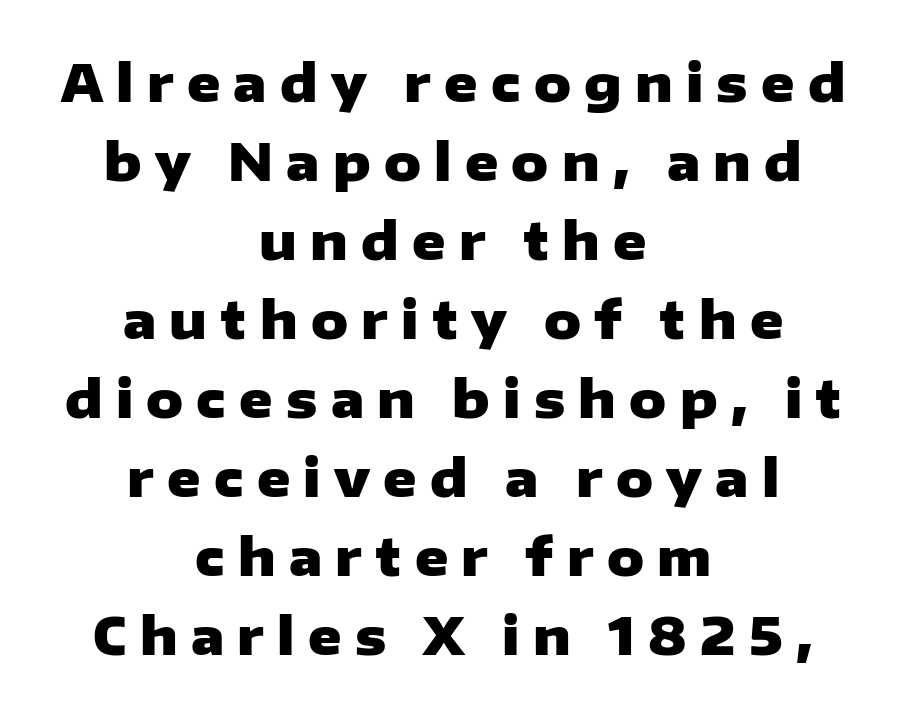
The image shows 51 px heavy, wide sans-serif type, upright; set centered, normal line spacing (1.55x), unusually wide letter spacing (+0.26 em), not underlined; low stroke contrast and a medium x-height.
